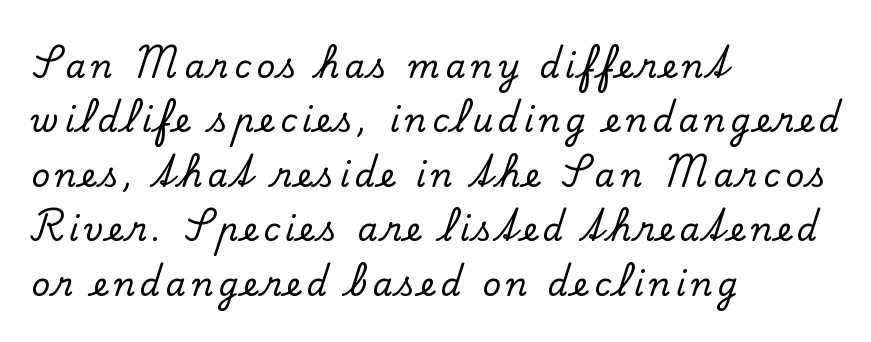
Lines of text with bare space underneath. How would I describe the line gaps? Plain and ordinary. The glyphs in this specimen are seriffed.
